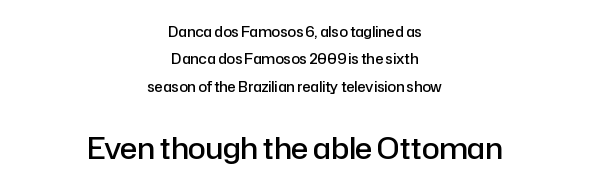
The image shows 29 px semibold sans-serif type, upright; set centered, loose line spacing (1.96x), normal letter spacing, not underlined; the second (bottom) block is 2.07x larger; low stroke contrast and a medium x-height.
